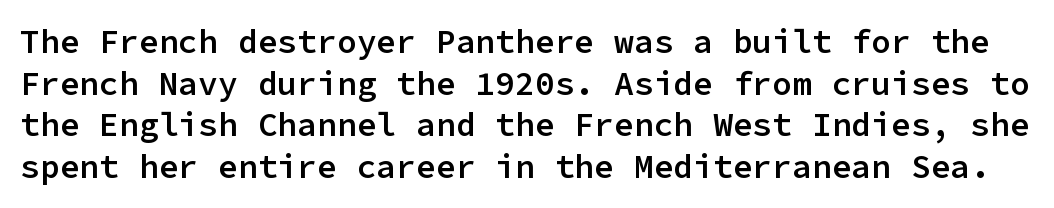
Does the type have serifs? No, each stem ends abruptly. Students, note that the glyphs here touch the page at normal intervals. Characters remain perfectly vertical along every line. Has an underline been added? It has not. The face used here is monospaced, like something from a code editor. Vertically, the passage feels balanced, rows spaced as you'd expect.
